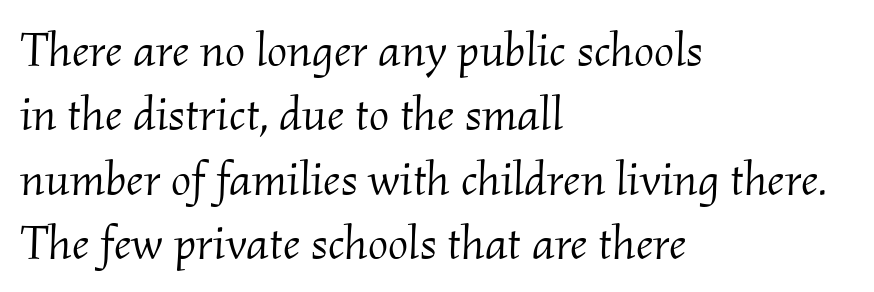
Q: Is the text bold? A: No.
Q: Is the text italic (slanted)? A: Yes, it leans right by about 2 degrees.
Q: Is the typeface a serif or a sans-serif typeface? A: Serif.
Q: Is the text underlined? A: No.
Q: How is the paragraph aligned? A: Left-aligned.
Q: Is the spacing between letters normal or unusually wide? A: Normal.
Q: Is the spacing between lines tight, normal or loose? A: Normal.
Q: Width (condensed, normal, or wide)? A: Normal.
Q: Stroke contrast? A: Medium.
Q: x-height? A: Small.
Q: Monospaced? A: No.
